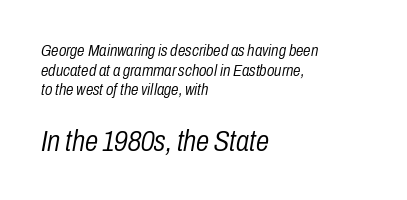
Q: Is the text bold? A: No.
Q: Is the text italic (slanted)? A: Yes, it leans right by about 10 degrees.
Q: Is the text underlined? A: No.
Q: How is the paragraph aligned? A: Left-aligned.
Q: Is the spacing between letters normal or unusually wide? A: Normal.
Q: Which block of text is set in a larger size, the first (top) or the second (bottom)? A: The second (bottom) one.
Q: Width (condensed, normal, or wide)? A: Condensed.
Q: Stroke contrast? A: Low.
Q: x-height? A: Medium.
Q: Monospaced? A: No.
